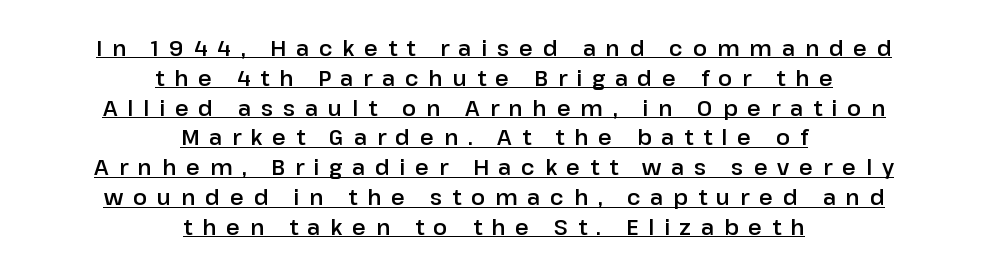
The gaps between neighbouring characters are conspicuously large. Each line of the rendering has a horizontal stroke beneath the glyphs. The passage shown stacks its lines at a standard gap. Characters remain perfectly vertical along every line.
